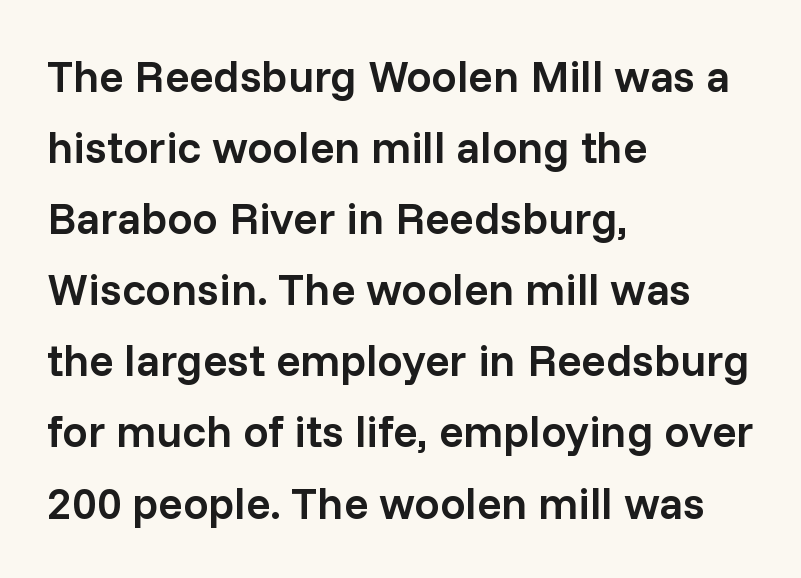
Q: Is the text bold? A: Semi-bold.
Q: Is the text italic (slanted)? A: No, it is upright.
Q: Is the typeface a serif or a sans-serif typeface? A: Sans-serif.
Q: Is the text underlined? A: No.
Q: How is the paragraph aligned? A: Left-aligned.
Q: Is the spacing between letters normal or unusually wide? A: Normal.
Q: Is the spacing between lines tight, normal or loose? A: Normal.
Q: Width (condensed, normal, or wide)? A: Normal.
Q: Stroke contrast? A: Low.
Q: x-height? A: Medium.
Q: Monospaced? A: No.
